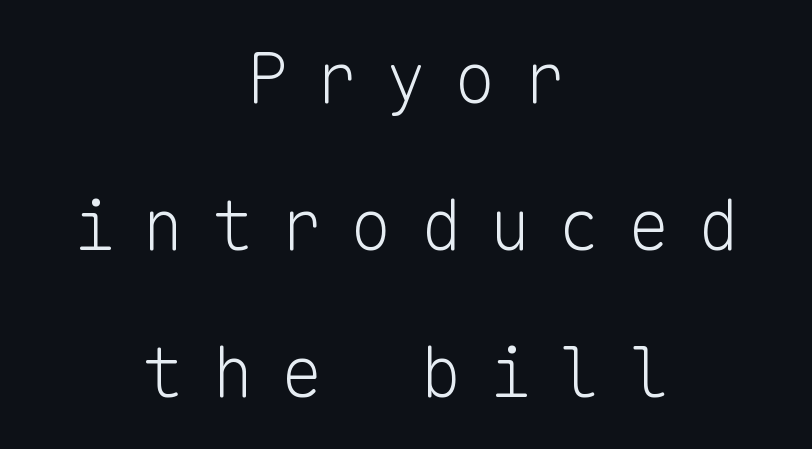
Successive baselines arrive slowly, with a big drop between each. Letterform terminals end flat and unadorned throughout the passage. Vertical strokes here are truly vertical. Underline: absent. This rendering uses center alignment, leaving both contours irregular but symmetric.
